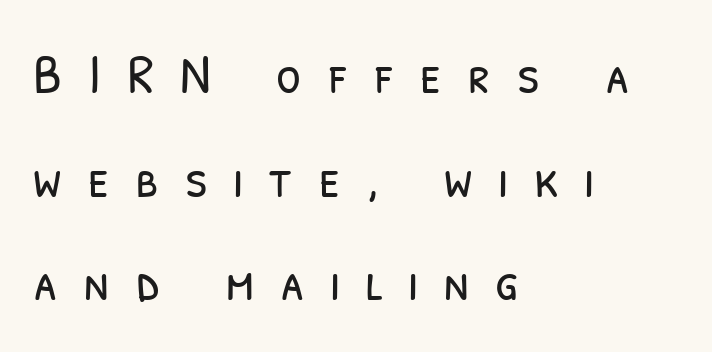
{"serif": "no", "bold": "no", "weight": "light", "width": "condensed", "stroke_contrast": "low", "x_height": "medium", "monospaced": "no", "underline": "no", "align": "left", "line_spacing_ratio": 1.82, "letter_spacing": "wide", "letter_spacing_em": 0.46, "glyph_px": 57}
